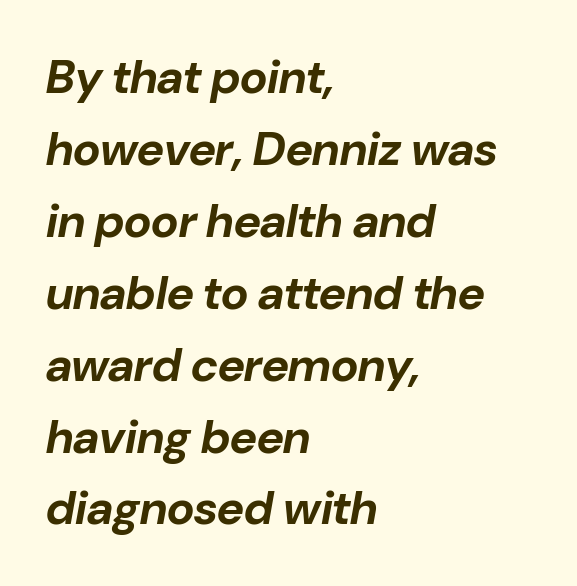
The image shows 47 px bold type, italic (leaning right); set left-aligned, normal line spacing (1.53x), normal letter spacing, not underlined; low stroke contrast and a medium x-height.
